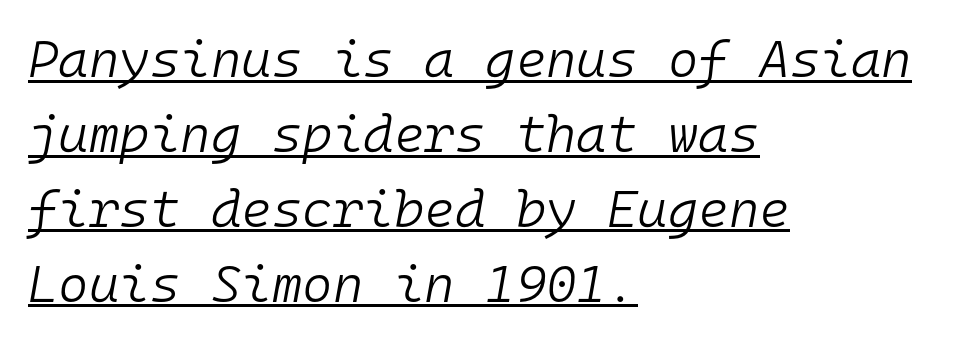
The image shows 52 px light type, italic (leaning right), monospaced; set left-aligned, normal line spacing (1.44x), normal letter spacing, underlined; low stroke contrast and a medium x-height.
